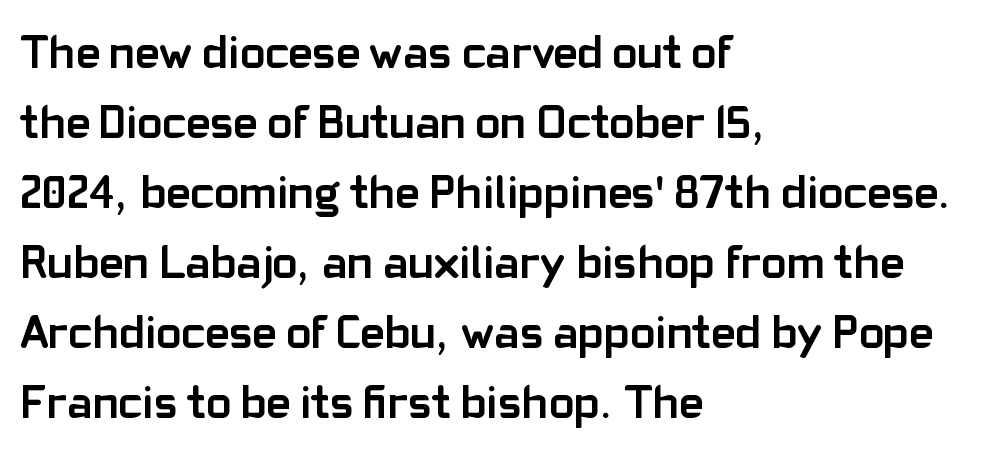
{"serif": "no", "italic": "no", "bold": "yes", "weight": "semibold", "width": "normal", "stroke_contrast": "low", "x_height": "medium", "monospaced": "no", "underline": "no", "align": "left", "line_spacing": "normal", "line_spacing_ratio": 1.49, "letter_spacing": "normal", "letter_spacing_em": 0.0, "glyph_px": 47}
